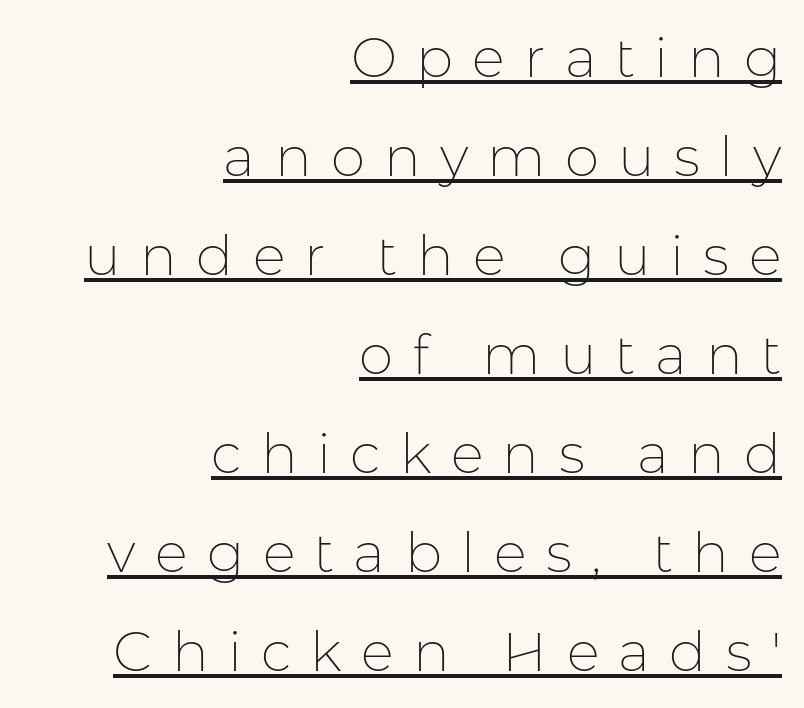
Compared with undecorated copy, this sample adds a rule below the words. Here the designer chose a conventional face with non-uniform glyph widths. Visually the block forms a straight wall on the right and a jagged coastline on the left. Characters remain perfectly vertical along every line.
